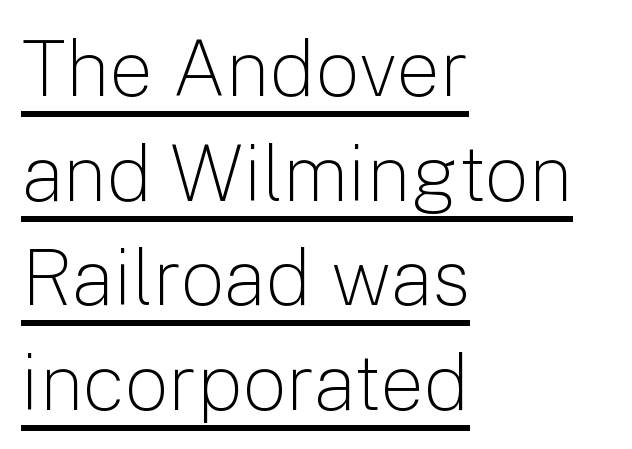
Q: Is the text bold? A: No.
Q: Is the text italic (slanted)? A: No, it is upright.
Q: Is the typeface a serif or a sans-serif typeface? A: Sans-serif.
Q: Is the text underlined? A: Yes.
Q: How is the paragraph aligned? A: Left-aligned.
Q: Is the spacing between letters normal or unusually wide? A: Normal.
Q: Is the spacing between lines tight, normal or loose? A: Normal.
Q: Width (condensed, normal, or wide)? A: Normal.
Q: Stroke contrast? A: Low.
Q: x-height? A: Medium.
Q: Monospaced? A: No.
